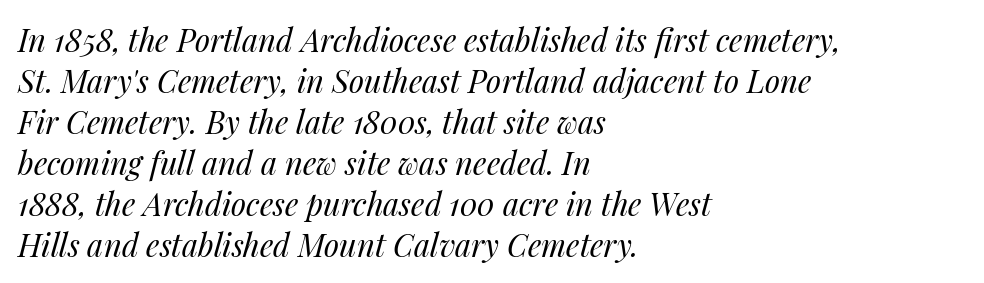
{"italic": "yes", "lean": "right", "slant_degrees": 14, "bold": "no", "weight": "regular", "width": "normal", "stroke_contrast": "medium", "x_height": "medium", "monospaced": "no", "underline": "no", "align": "left", "line_spacing": "normal", "line_spacing_ratio": 1.32, "letter_spacing": "normal", "letter_spacing_em": 0.0, "glyph_px": 31}
